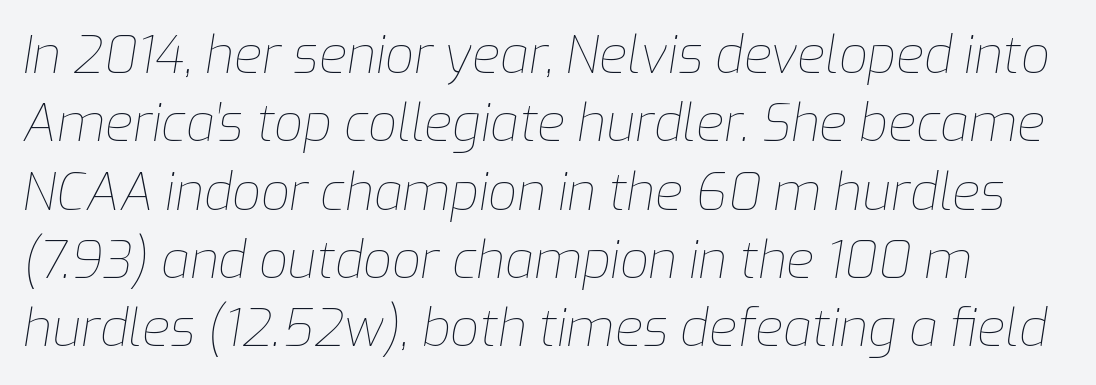
Q: Is the text bold? A: No.
Q: Is the text italic (slanted)? A: Yes, it leans right by about 9 degrees.
Q: Is the text underlined? A: No.
Q: Is the spacing between letters normal or unusually wide? A: Normal.
Q: Is the spacing between lines tight, normal or loose? A: Normal.
Q: Width (condensed, normal, or wide)? A: Normal.
Q: Stroke contrast? A: Low.
Q: x-height? A: Medium.
Q: Monospaced? A: No.
